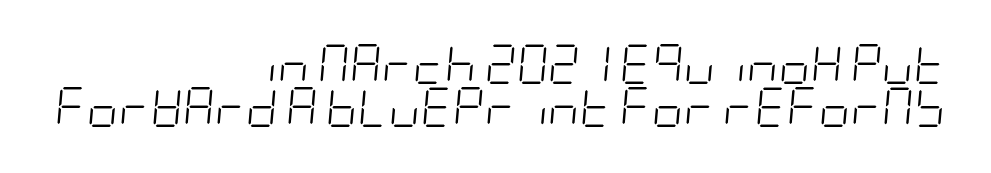
The image shows 39 px light, condensed type, italic (leaning right); set right-aligned, tight line spacing (1.11x), normal letter spacing, not underlined; low stroke contrast and a large x-height.
